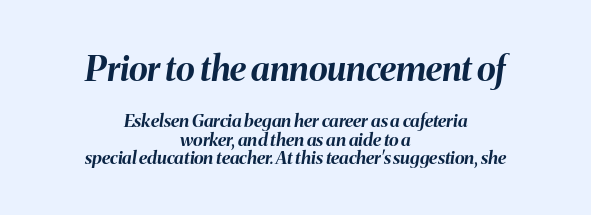
Q: Is the text bold? A: Yes.
Q: Is the text italic (slanted)? A: Yes, it leans right by about 8 degrees.
Q: Is the text underlined? A: No.
Q: How is the paragraph aligned? A: Centered.
Q: Is the spacing between letters normal or unusually wide? A: Normal.
Q: Is the spacing between lines tight, normal or loose? A: Tight.
Q: Which block of text is set in a larger size, the first (top) or the second (bottom)? A: The first (top) one.
Q: Width (condensed, normal, or wide)? A: Normal.
Q: Stroke contrast? A: Medium.
Q: x-height? A: Medium.
Q: Monospaced? A: No.
